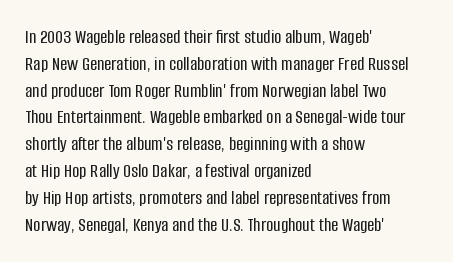
{"italic": "no", "underline": "no", "align": "left", "line_spacing": "normal", "line_spacing_ratio": 1.34, "letter_spacing": "normal", "letter_spacing_em": 0.0, "glyph_px": 20}
